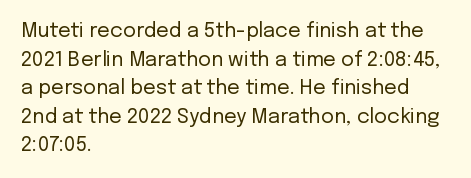
Q: Is the text bold? A: No.
Q: Is the text italic (slanted)? A: No, it is upright.
Q: Is the text underlined? A: No.
Q: How is the paragraph aligned? A: Left-aligned.
Q: Is the spacing between letters normal or unusually wide? A: Normal.
Q: Is the spacing between lines tight, normal or loose? A: Normal.
